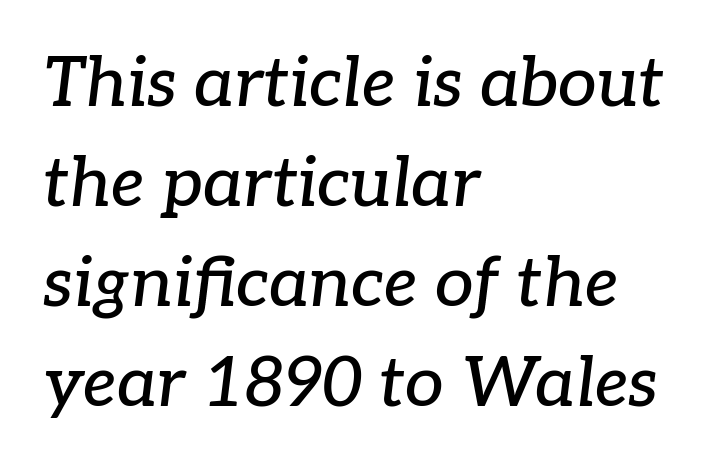
{"serif": "yes", "italic": "yes", "lean": "right", "slant_degrees": 7, "width": "normal", "stroke_contrast": "low", "x_height": "medium", "monospaced": "no", "underline": "no", "align": "left", "line_spacing": "normal", "line_spacing_ratio": 1.45, "letter_spacing": "normal", "letter_spacing_em": 0.0, "glyph_px": 69}
